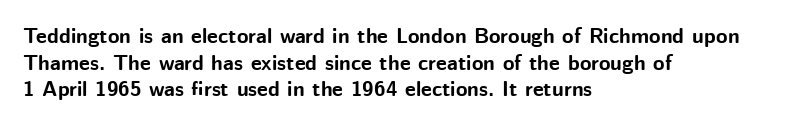
{"italic": "no", "bold": "yes", "underline": "no", "align": "left", "line_spacing": "normal", "line_spacing_ratio": 1.27, "letter_spacing": "normal", "letter_spacing_em": 0.0, "glyph_px": 21}
